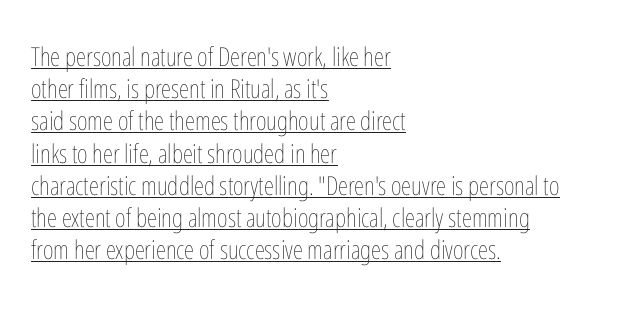
{"italic": "no", "bold": "no", "underline": "yes", "align": "left", "line_spacing_ratio": 1.24, "letter_spacing": "normal", "letter_spacing_em": 0.0, "glyph_px": 26}
